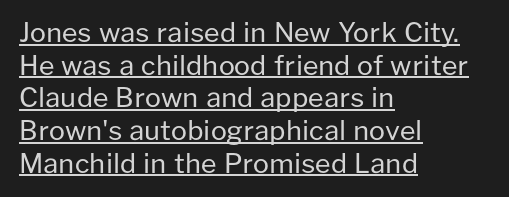
The image shows 27 px text type, upright; set left-aligned, line spacing 1.21x, normal letter spacing, underlined.
